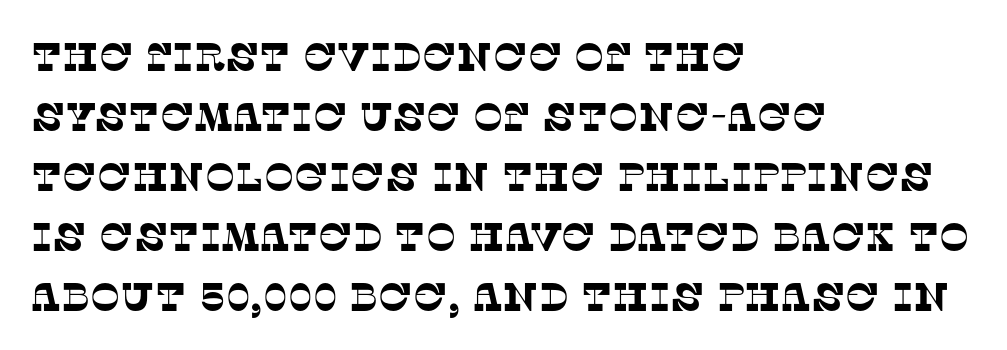
{"serif": "yes", "width": "normal", "stroke_contrast": "low", "x_height": "large", "monospaced": "no", "underline": "no", "align": "left", "line_spacing": "normal", "line_spacing_ratio": 1.5, "letter_spacing": "normal", "letter_spacing_em": 0.0, "glyph_px": 40}
